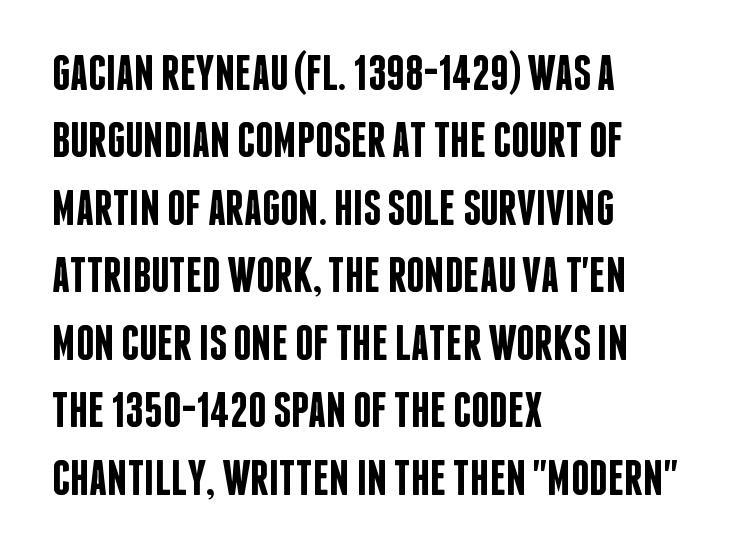
The image shows 50 px semibold, condensed sans-serif type, upright; set left-aligned, normal line spacing (1.35x), normal letter spacing, not underlined; low stroke contrast and a large x-height.
